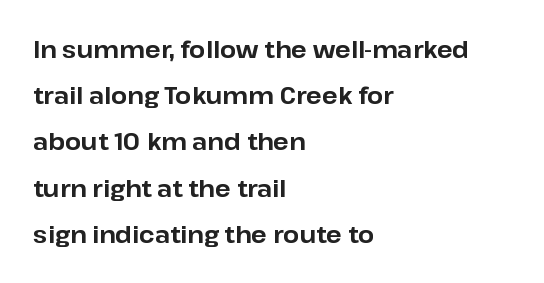
The image shows 23 px bold type, upright; set left-aligned, loose line spacing (2.01x), normal letter spacing, not underlined.
